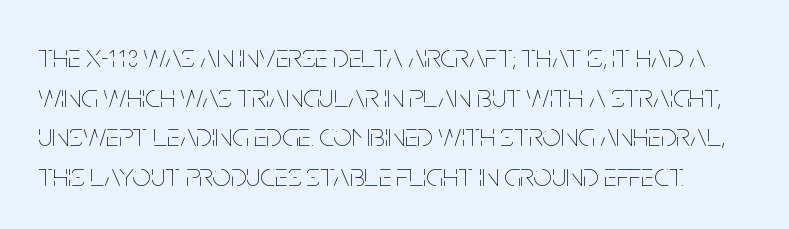
Q: Is the text bold? A: No.
Q: Is the text italic (slanted)? A: No, it is upright.
Q: Is the text underlined? A: No.
Q: Is the spacing between letters normal or unusually wide? A: Normal.
Q: Width (condensed, normal, or wide)? A: Condensed.
Q: Stroke contrast? A: Low.
Q: x-height? A: Large.
Q: Monospaced? A: No.
